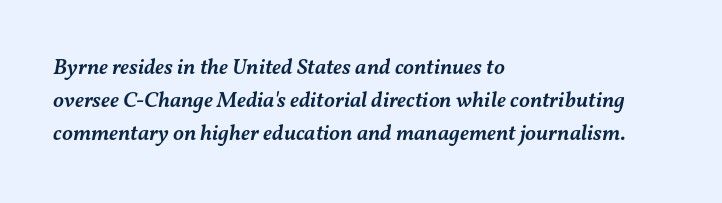
The image shows 22 px text type, italic (leaning right); set left-aligned, normal line spacing (1.5x), normal letter spacing, not underlined.
